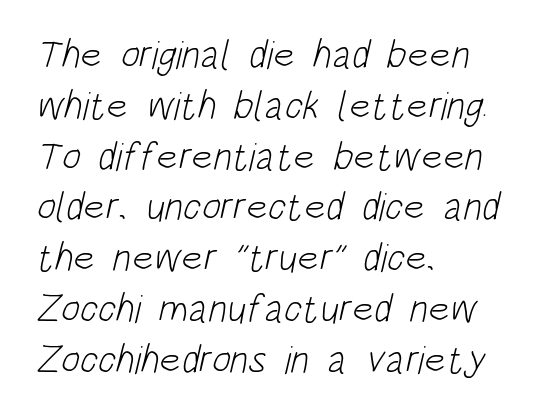
Q: Is the text bold? A: No.
Q: Is the typeface a serif or a sans-serif typeface? A: Sans-serif.
Q: Is the text underlined? A: No.
Q: How is the paragraph aligned? A: Left-aligned.
Q: Is the spacing between letters normal or unusually wide? A: Normal.
Q: Is the spacing between lines tight, normal or loose? A: Normal.
Q: Width (condensed, normal, or wide)? A: Condensed.
Q: Stroke contrast? A: Low.
Q: x-height? A: Large.
Q: Monospaced? A: No.
